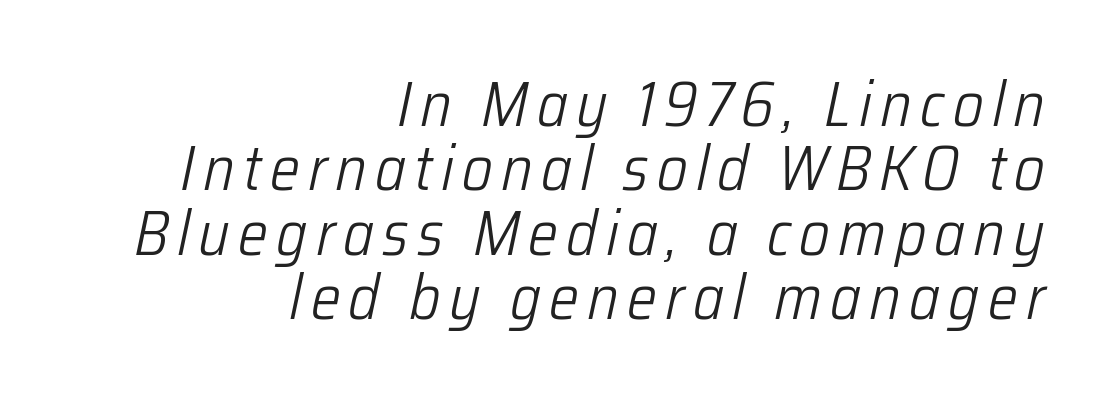
This sample has the flowing, uneven cadence of proportional lettering. Rule under the text: the space is simply empty. One-word summary of the alignment: right. The leading is snug, giving the passage a crowded texture.
